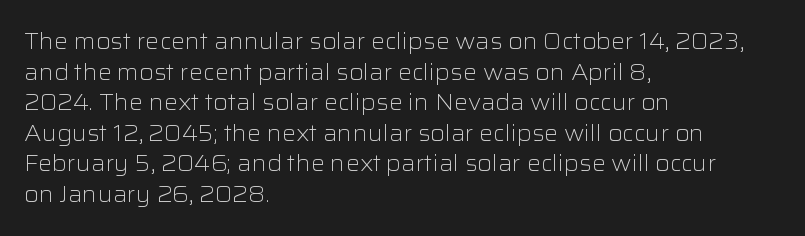
{"italic": "no", "bold": "no", "underline": "no", "align": "left", "line_spacing": "normal", "line_spacing_ratio": 1.39, "letter_spacing": "normal", "letter_spacing_em": 0.0, "glyph_px": 22}
